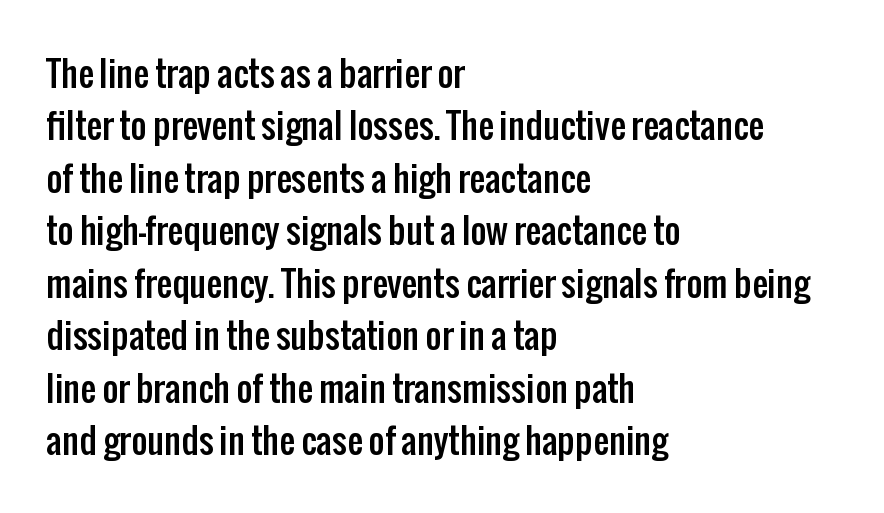
You could not count columns in this text — the font is proportionally spaced. Note: no serifs on the glyphs. Nope, not italic — everything's standing straight. Students, observe: this is what conventionally led text looks like. Layout note: lines flush left. Words appear dense and cohesive because spacing is normal.
